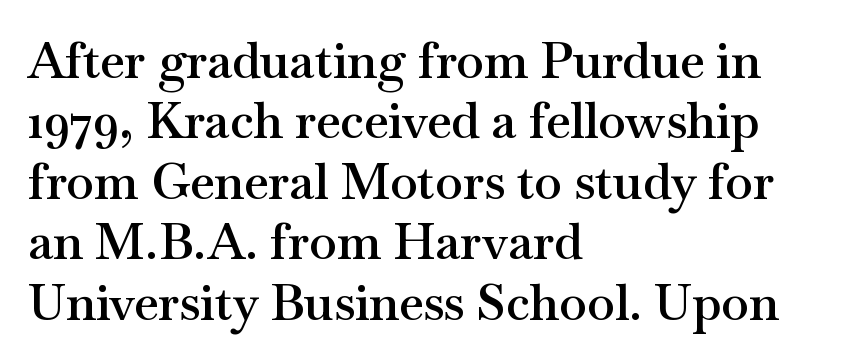
Q: Is the text bold? A: Semi-bold.
Q: Is the text italic (slanted)? A: No, it is upright.
Q: Is the typeface a serif or a sans-serif typeface? A: Serif.
Q: Is the text underlined? A: No.
Q: How is the paragraph aligned? A: Left-aligned.
Q: Is the spacing between letters normal or unusually wide? A: Normal.
Q: Width (condensed, normal, or wide)? A: Wide.
Q: Stroke contrast? A: Medium.
Q: x-height? A: Small.
Q: Monospaced? A: No.
